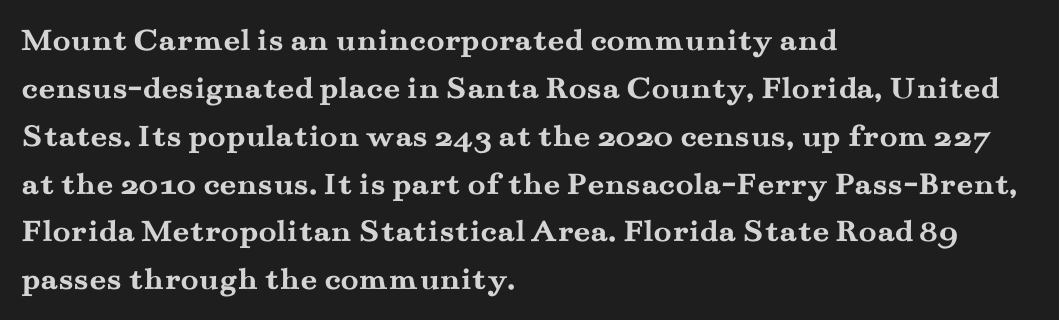
Is there much room between lines? A standard amount, neither cramped nor airy. Do the letters lean? They stand straight. Serifs: yes, visible at the terminals of the letterforms. Left-aligned paragraph, ragged on the right. The horizontal fit of the characters is conventional and even. Note the varied advance widths — an 'i' is clearly narrower than an 'm'.
